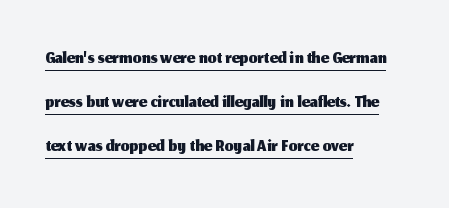
Nope, not italic — everything's standing straight. Grotesque or geometric, the face here clearly has no serifs. Rows of type keep a routine distance in the vertical direction. Alignment: flush left. The passage shown is underscored from start to finish.
